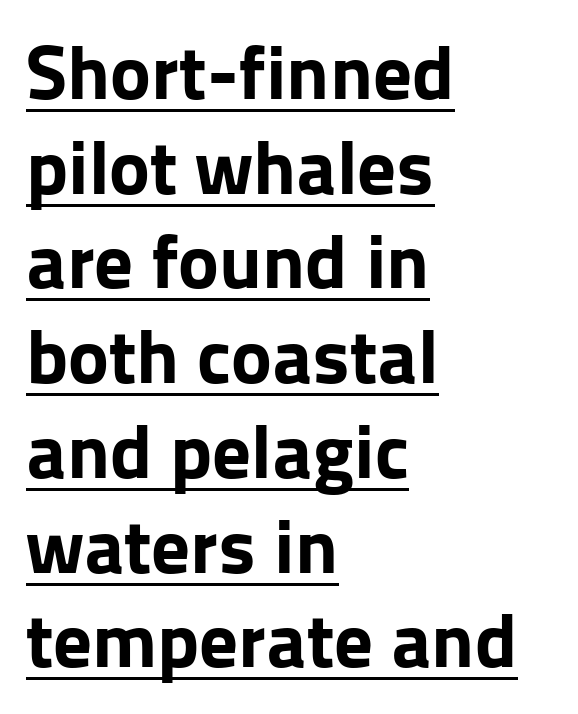
Proportional: the letters do not fall into vertical columns. In terms of posture, this sample is upright. This rendering leaves character spacing at its baseline value. Each glyph is drawn with heavy, bold strokes. Does the type have serifs? No, each stem ends abruptly.
